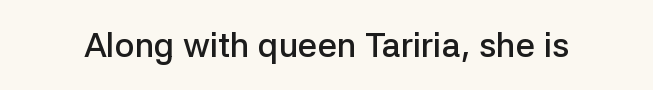
The image shows 34 px semibold sans-serif type, upright; set normal letter spacing, not underlined; low stroke contrast and a medium x-height.
